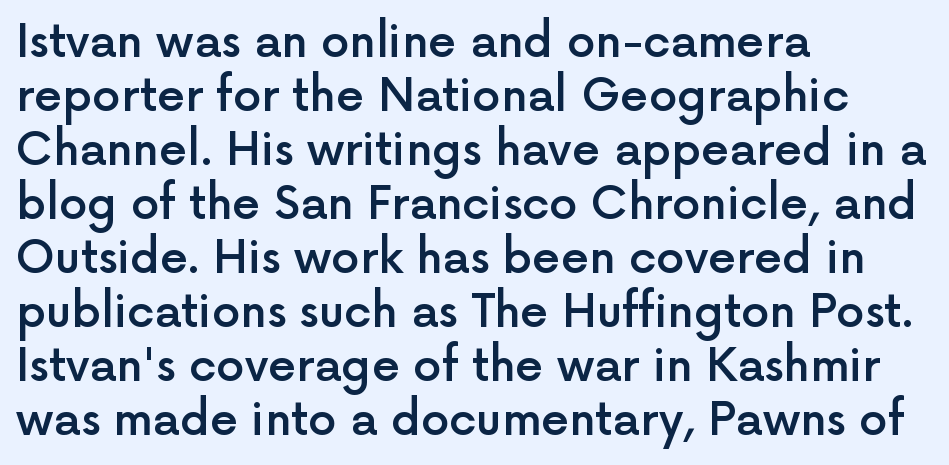
Nobody touched the tracking dial on this one. Caption: semibold face, moderately heavy strokes. The text was rendered using a sans face with plain stroke endings. This rendering uses left alignment, leaving the right contour irregular.
